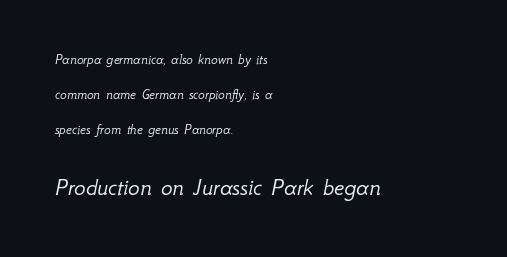
{"italic": "yes", "lean": "right", "slant_degrees": 12, "bold": "no", "underline": "no", "align": "left", "line_spacing": "loose", "line_spacing_ratio": 2.5, "letter_spacing": "normal", "letter_spacing_em": 0.0, "larger_block": "second", "size_ratio": 1.71, "glyph_px": 24}
